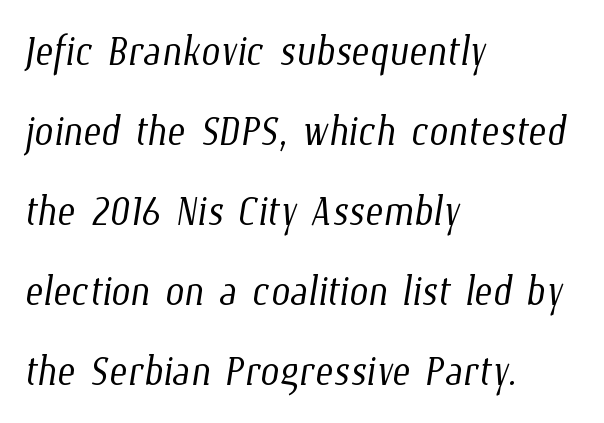
Q: Is the text bold? A: No.
Q: Is the text underlined? A: No.
Q: How is the paragraph aligned? A: Left-aligned.
Q: Is the spacing between letters normal or unusually wide? A: Normal.
Q: Is the spacing between lines tight, normal or loose? A: Normal.
Q: Width (condensed, normal, or wide)? A: Condensed.
Q: Stroke contrast? A: Low.
Q: x-height? A: Medium.
Q: Monospaced? A: No.
